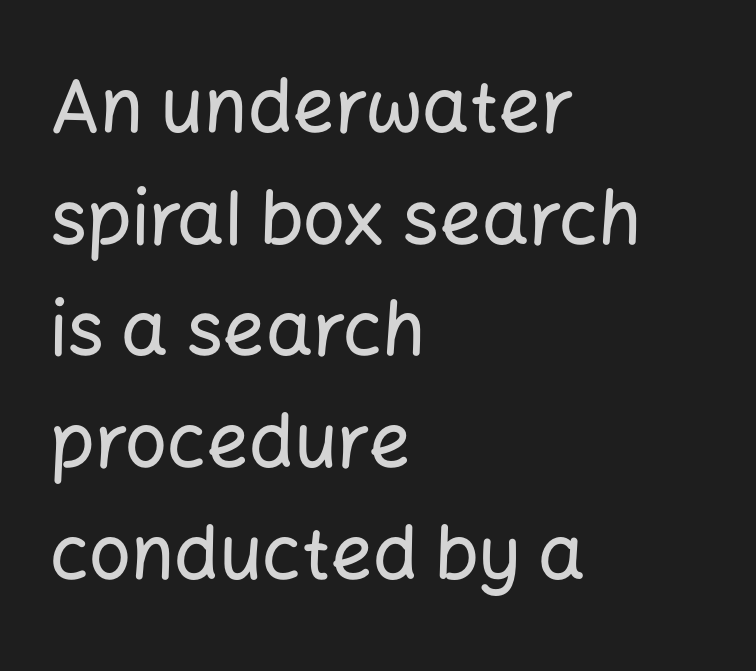
Q: Is the text italic (slanted)? A: No, it is upright.
Q: Is the typeface a serif or a sans-serif typeface? A: Sans-serif.
Q: Is the text underlined? A: No.
Q: How is the paragraph aligned? A: Left-aligned.
Q: Is the spacing between letters normal or unusually wide? A: Normal.
Q: Is the spacing between lines tight, normal or loose? A: Normal.
Q: Width (condensed, normal, or wide)? A: Normal.
Q: Stroke contrast? A: Low.
Q: x-height? A: Medium.
Q: Monospaced? A: No.
